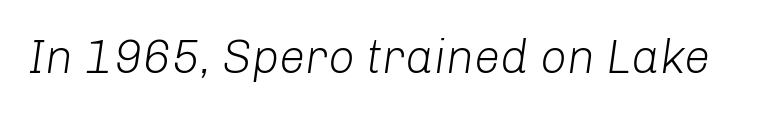
Looks like regular typesetting: each glyph gets only the width it needs. Check the space under the baseline: it is left empty. Here the glyphs are tracked normally, forming tight word shapes. Quick note: italic.
